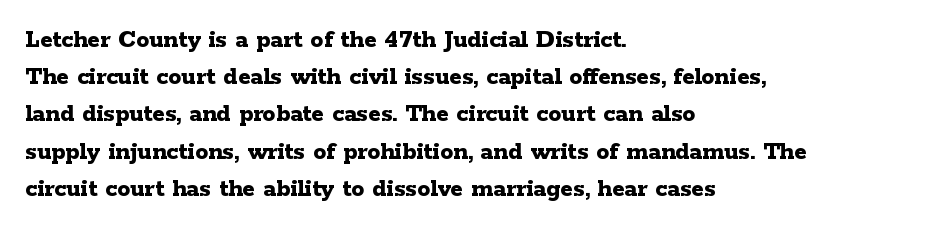
Notice how descenders clear the ascenders below comfortably — that's standard leading. Compared with an ordinary text face, these strokes are far heavier — a full bold. Compared with typical body copy, the letter spacing here is the same. Italic: no, the glyphs are upright roman. The rag falls on the right side of this text block. Descenders hang freely into open space.
